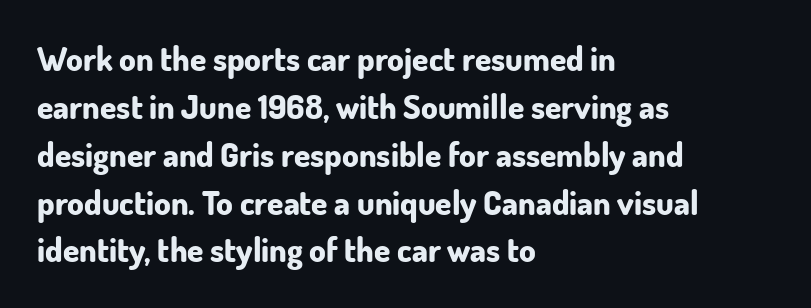
In CSS terms this would be text-align: left. The specimen omits any rule beneath the text block's lines. Italic: no, the glyphs are upright roman. The rendering keeps characters at their native spacing. This sample keeps an unexceptional amount of space between lines. A dark, heavy texture on the line: the type is bold.
